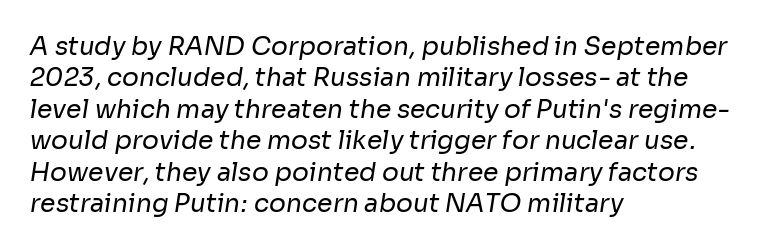
No extra ink here — the face is not bold. Underlining? Definitely not there. Glyph-to-glyph distance matches everyday printed text. The lines in this sample share a left origin and differ only in where they stop.
